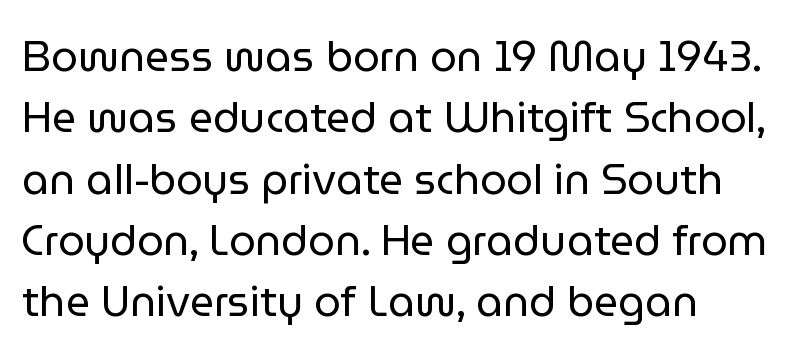
The image shows 42 px regular-weight sans-serif type, upright; set left-aligned, normal line spacing (1.46x), normal letter spacing, not underlined; low stroke contrast and a medium x-height.
